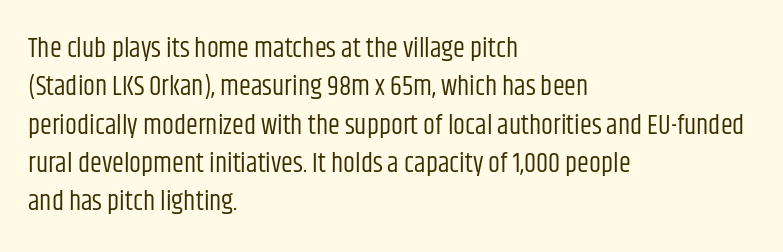
Q: Is the text bold? A: No.
Q: Is the text italic (slanted)? A: No, it is upright.
Q: Is the text underlined? A: No.
Q: How is the paragraph aligned? A: Left-aligned.
Q: Is the spacing between letters normal or unusually wide? A: Normal.
Q: Is the spacing between lines tight, normal or loose? A: Normal.
